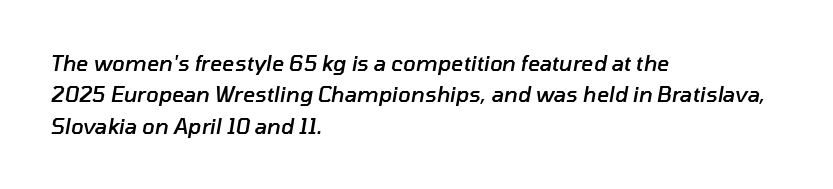
{"italic": "yes", "lean": "right", "slant_degrees": 10, "bold": "semi", "underline": "no", "align": "left", "line_spacing": "normal", "line_spacing_ratio": 1.5, "letter_spacing": "normal", "letter_spacing_em": 0.0, "glyph_px": 21}
